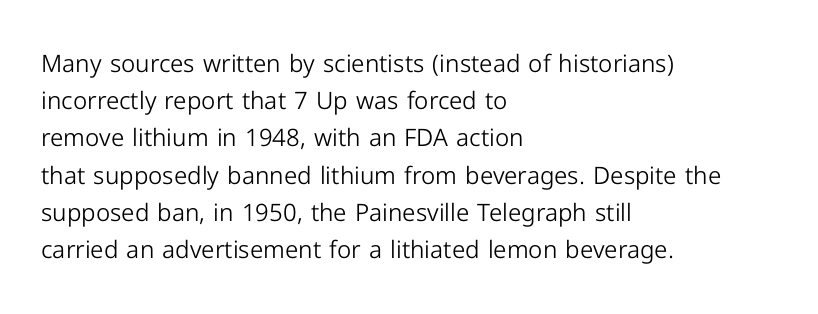
{"italic": "no", "bold": "no", "underline": "no", "align": "left", "line_spacing": "normal", "line_spacing_ratio": 1.55, "letter_spacing": "normal", "letter_spacing_em": 0.0, "glyph_px": 24}
